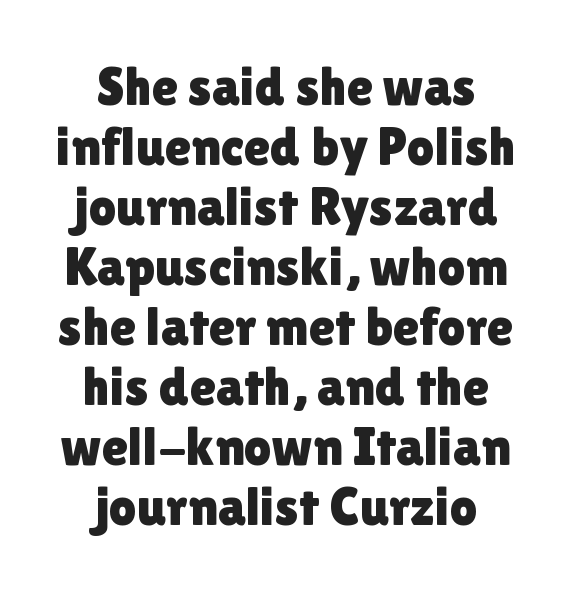
{"serif": "no", "italic": "no", "width": "normal", "x_height": "medium", "monospaced": "no", "underline": "no", "align": "center", "line_spacing": "tight", "line_spacing_ratio": 1.11, "letter_spacing": "normal", "letter_spacing_em": 0.0, "glyph_px": 54}
